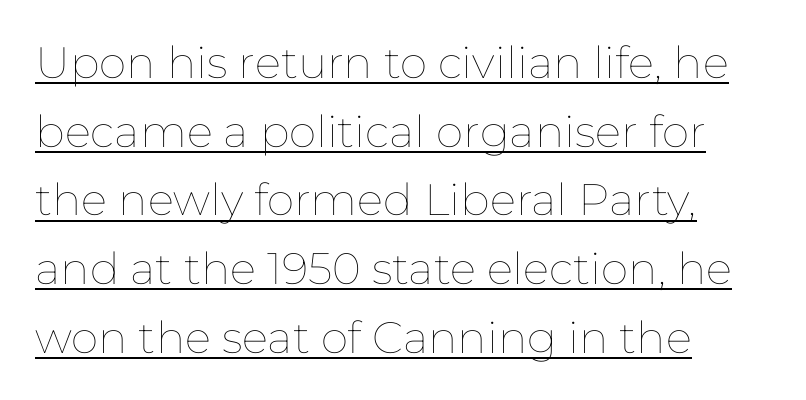
The image shows 44 px thin type, upright; set left-aligned, normal line spacing (1.56x), normal letter spacing, underlined; low stroke contrast and a medium x-height.
